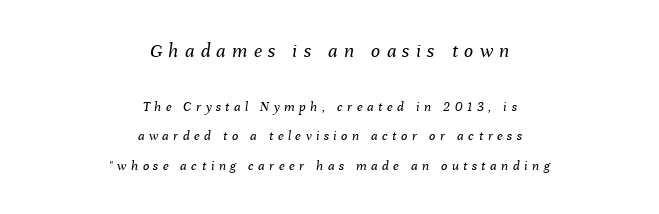
Descenders are the only things crossing below the line. Is the block centered? Yes — each line is placed symmetrically about the middle. Counters stay open thanks to moderate or lighter strokes. Emphasis-style slanted type is in use. Someone cranked the tracking dial way up on this one. Typesetter's note — upper block bumped up in size, lower block left smaller.
